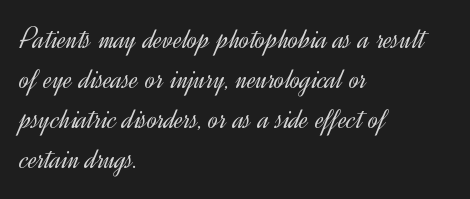
The image shows 30 px light sans-serif type; set left-aligned, normal line spacing (1.33x), normal letter spacing, not underlined; a small x-height.
